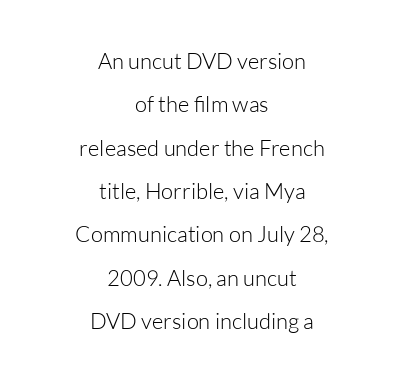
Q: Is the text bold? A: No.
Q: Is the text italic (slanted)? A: No, it is upright.
Q: Is the text underlined? A: No.
Q: How is the paragraph aligned? A: Centered.
Q: Is the spacing between letters normal or unusually wide? A: Normal.
Q: Is the spacing between lines tight, normal or loose? A: Loose.
